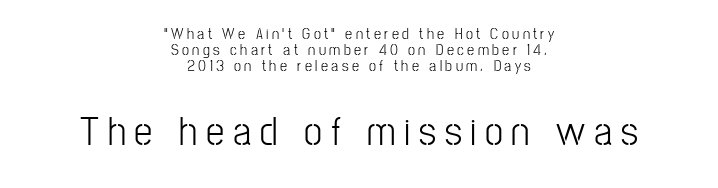
The emphasis by scale lands on block number two, below. Descenders hang freely into open space. When letters stand straight like this, we call the style roman or upright. Cramped leading. Note the varied advance widths — an 'i' is clearly narrower than an 'm'. The font family rendered here belongs to the sans-serif group.
